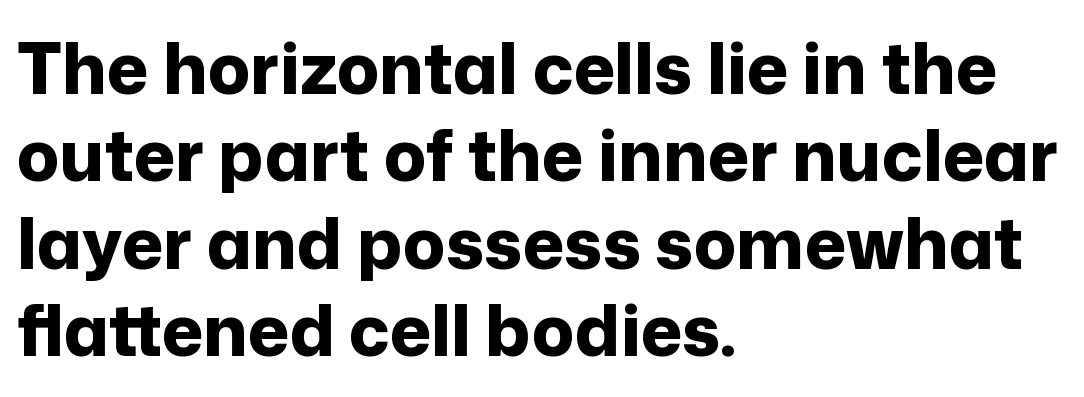
Q: Is the text bold? A: Yes.
Q: Is the text italic (slanted)? A: No, it is upright.
Q: Is the typeface a serif or a sans-serif typeface? A: Sans-serif.
Q: Is the text underlined? A: No.
Q: How is the paragraph aligned? A: Left-aligned.
Q: Is the spacing between letters normal or unusually wide? A: Normal.
Q: Is the spacing between lines tight, normal or loose? A: Normal.
Q: Width (condensed, normal, or wide)? A: Normal.
Q: Stroke contrast? A: Low.
Q: x-height? A: Medium.
Q: Monospaced? A: No.
